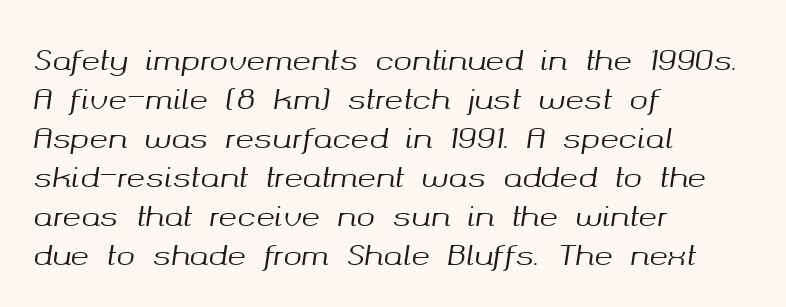
The image shows 28 px text type, italic (leaning right); set left-aligned, normal line spacing (1.39x), normal letter spacing, not underlined; medium stroke contrast and a medium x-height.
